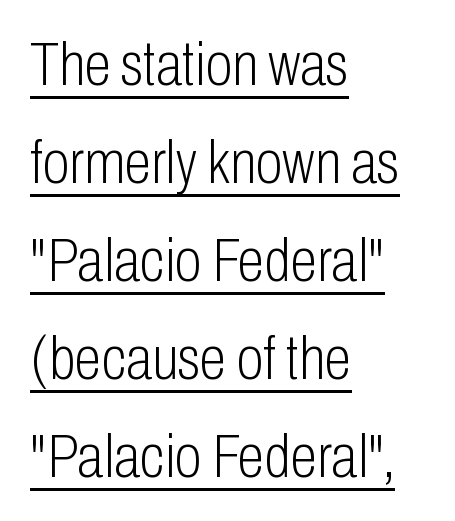
{"serif": "no", "italic": "no", "bold": "no", "weight": "light", "width": "condensed", "stroke_contrast": "low", "x_height": "medium", "monospaced": "no", "underline": "yes", "align": "left", "line_spacing": "normal", "line_spacing_ratio": 1.58, "letter_spacing": "normal", "letter_spacing_em": 0.0, "glyph_px": 62}
